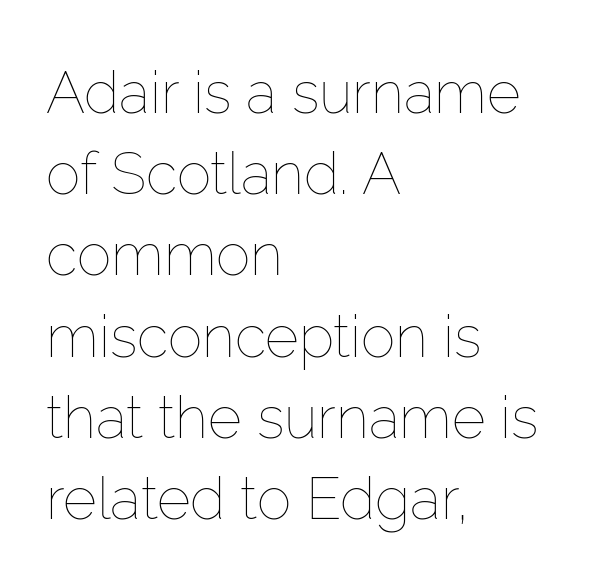
{"italic": "no", "bold": "no", "weight": "thin", "width": "normal", "stroke_contrast": "low", "x_height": "medium", "monospaced": "no", "underline": "no", "align": "left", "line_spacing": "normal", "line_spacing_ratio": 1.4, "letter_spacing": "normal", "letter_spacing_em": 0.0, "glyph_px": 58}
